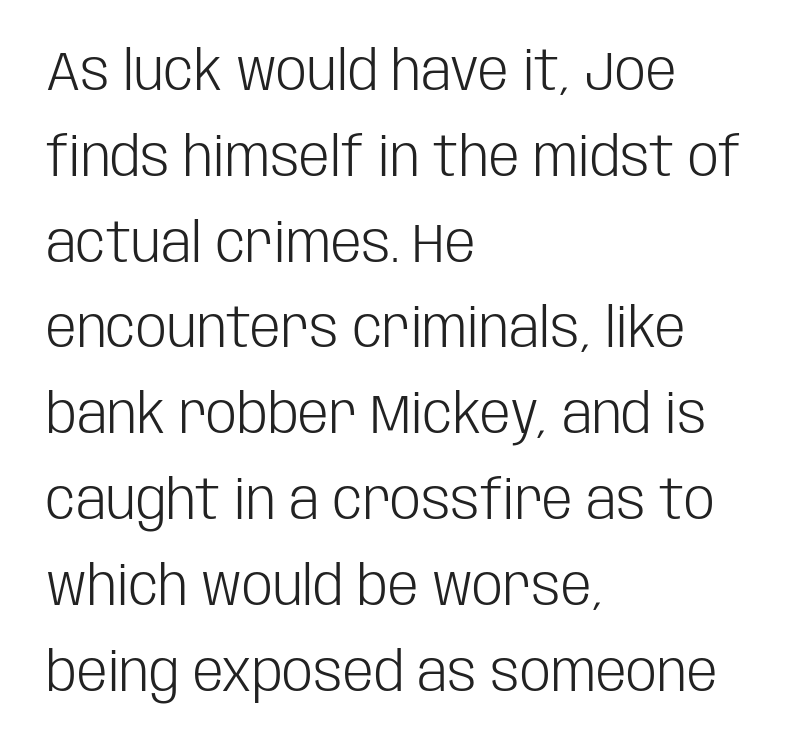
Q: Is the text bold? A: No.
Q: Is the text italic (slanted)? A: No, it is upright.
Q: Is the typeface a serif or a sans-serif typeface? A: Sans-serif.
Q: Is the text underlined? A: No.
Q: How is the paragraph aligned? A: Left-aligned.
Q: Is the spacing between letters normal or unusually wide? A: Normal.
Q: Is the spacing between lines tight, normal or loose? A: Normal.
Q: Width (condensed, normal, or wide)? A: Condensed.
Q: Stroke contrast? A: Low.
Q: x-height? A: Large.
Q: Monospaced? A: No.
